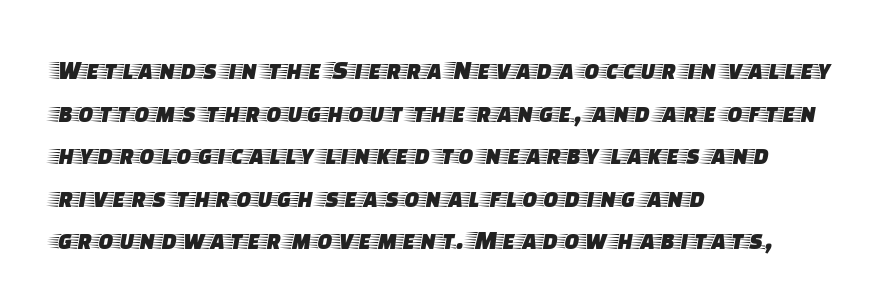
The image shows 28 px wide serif type; set left-aligned, normal line spacing (1.52x), normal letter spacing, not underlined; low stroke contrast and a large x-height.
